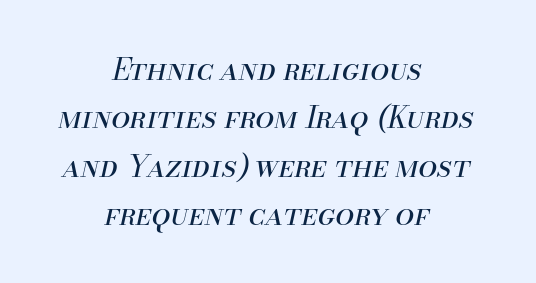
The image shows 30 px regular-weight type, italic (leaning right); set centered, normal line spacing (1.61x), normal letter spacing, not underlined; medium stroke contrast and a small x-height.
